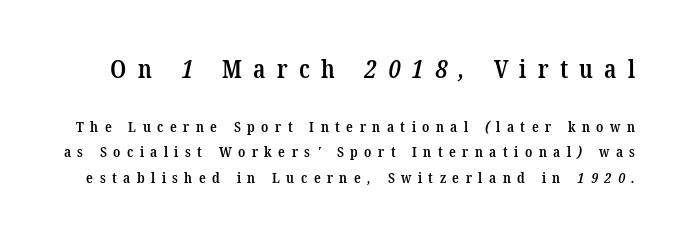
Q: Is the text bold? A: Semi-bold.
Q: Is the text underlined? A: No.
Q: Is the spacing between letters normal or unusually wide? A: Unusually wide.
Q: Is the spacing between lines tight, normal or loose? A: Normal.
Q: Which block of text is set in a larger size, the first (top) or the second (bottom)? A: The first (top) one.
